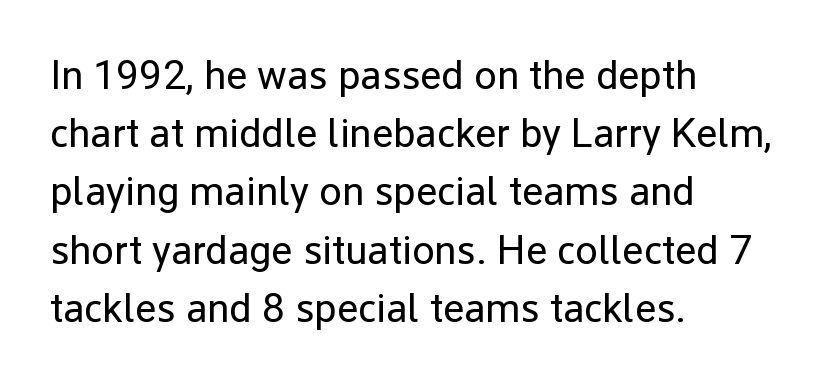
The image shows 41 px regular-weight sans-serif type, upright; set left-aligned, normal line spacing (1.42x), normal letter spacing, not underlined; low stroke contrast and a medium x-height.
